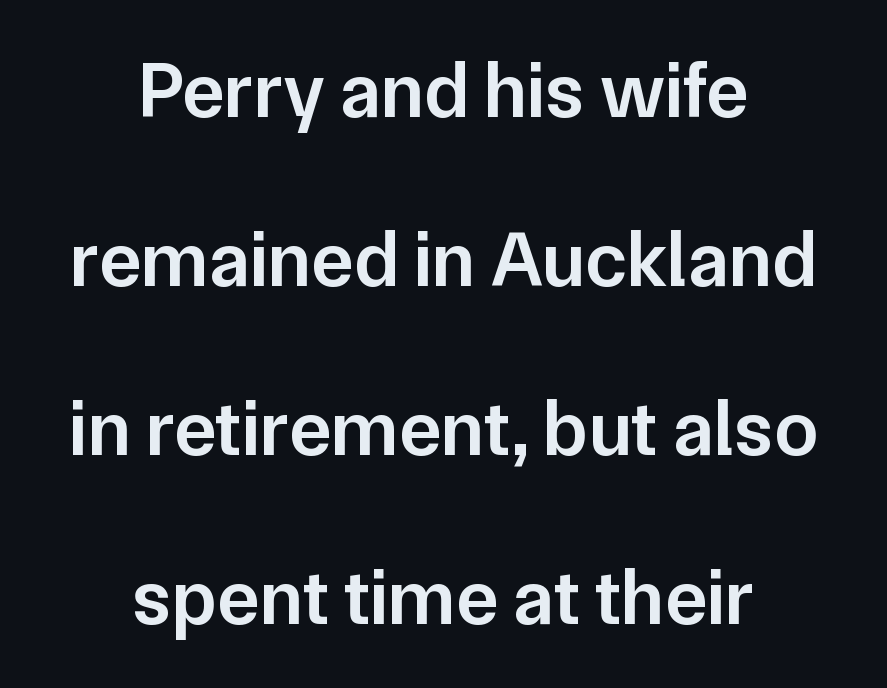
Q: Is the text bold? A: Semi-bold.
Q: Is the text italic (slanted)? A: No, it is upright.
Q: Is the typeface a serif or a sans-serif typeface? A: Sans-serif.
Q: Is the text underlined? A: No.
Q: How is the paragraph aligned? A: Centered.
Q: Is the spacing between letters normal or unusually wide? A: Normal.
Q: Is the spacing between lines tight, normal or loose? A: Loose.
Q: Width (condensed, normal, or wide)? A: Normal.
Q: Stroke contrast? A: Low.
Q: x-height? A: Medium.
Q: Monospaced? A: No.
